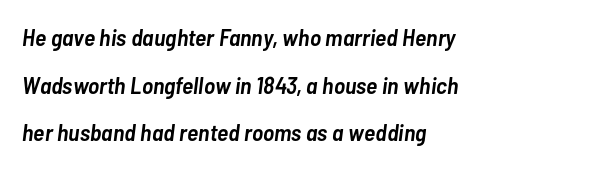
The image shows 24 px text type, italic (leaning right); set left-aligned, loose line spacing (1.98x), normal letter spacing, not underlined.
